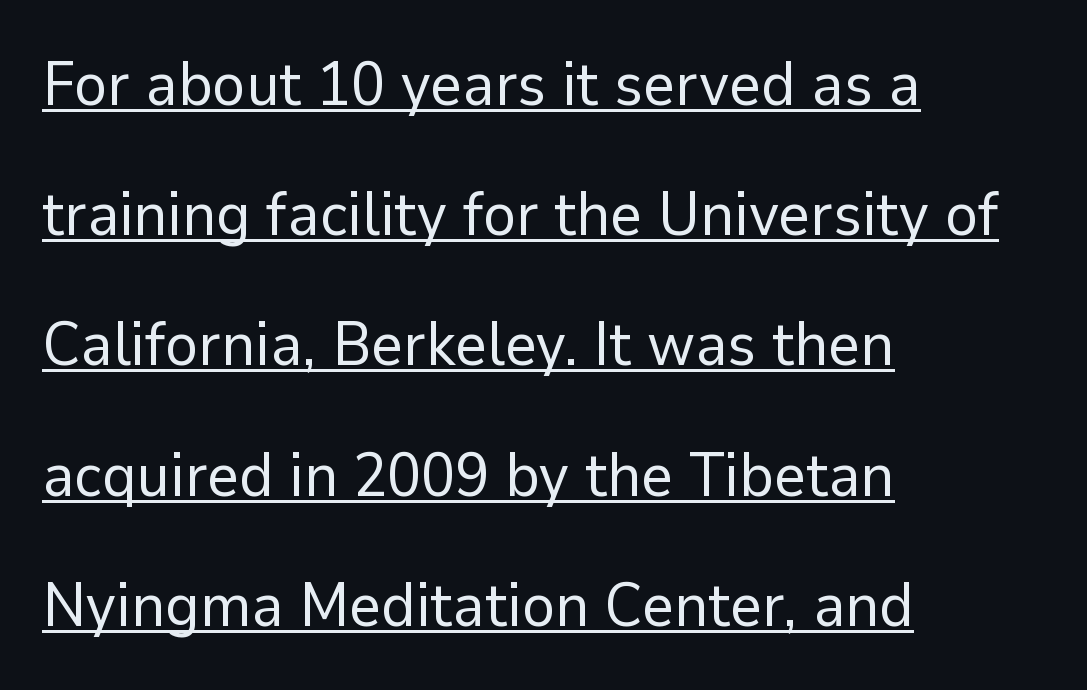
Q: Is the text bold? A: No.
Q: Is the text italic (slanted)? A: No, it is upright.
Q: Is the typeface a serif or a sans-serif typeface? A: Sans-serif.
Q: Is the text underlined? A: Yes.
Q: How is the paragraph aligned? A: Left-aligned.
Q: Is the spacing between letters normal or unusually wide? A: Normal.
Q: Is the spacing between lines tight, normal or loose? A: Loose.
Q: Width (condensed, normal, or wide)? A: Normal.
Q: Stroke contrast? A: Low.
Q: x-height? A: Medium.
Q: Monospaced? A: No.
